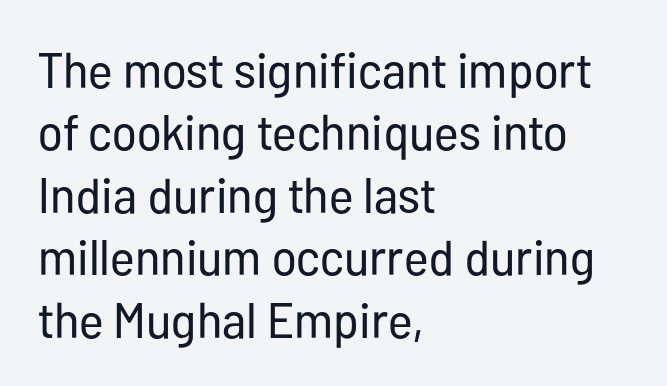
{"serif": "no", "italic": "no", "bold": "no", "weight": "regular", "width": "condensed", "stroke_contrast": "low", "x_height": "medium", "monospaced": "no", "underline": "no", "align": "left", "line_spacing": "normal", "line_spacing_ratio": 1.25, "letter_spacing": "normal", "letter_spacing_em": 0.0, "glyph_px": 50}
